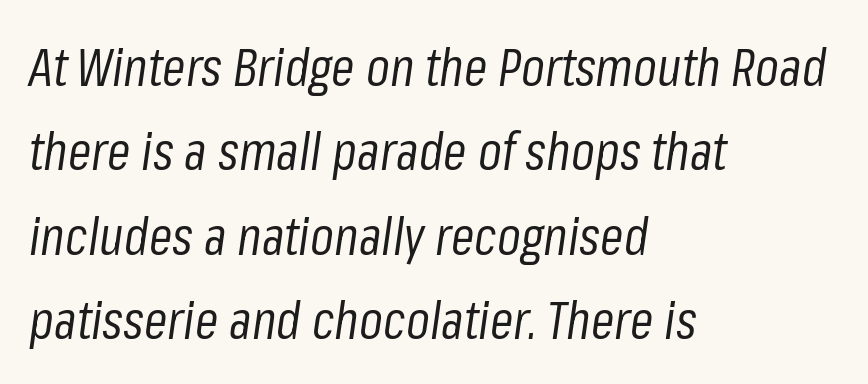
{"italic": "yes", "lean": "right", "slant_degrees": 8, "bold": "no", "weight": "regular", "width": "condensed", "stroke_contrast": "low", "x_height": "medium", "monospaced": "no", "underline": "no", "align": "left", "line_spacing": "normal", "line_spacing_ratio": 1.59, "letter_spacing": "normal", "letter_spacing_em": 0.0, "glyph_px": 53}
